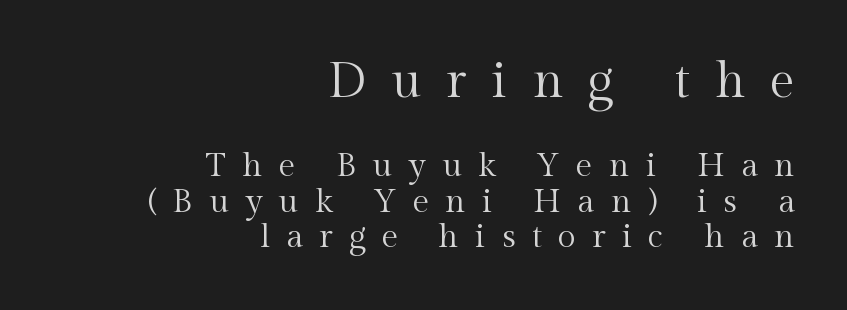
The image shows 50 px regular-weight serif type, upright; set right-aligned, tight line spacing (1.08x), unusually wide letter spacing (+0.49 em), not underlined; the first (top) block is 1.52x larger; a medium x-height.
